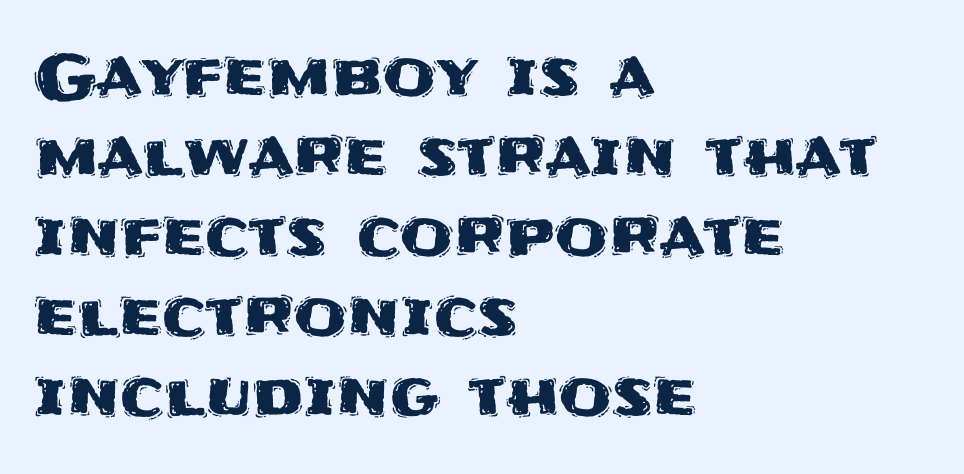
{"serif": "no", "italic": "no", "width": "normal", "stroke_contrast": "medium", "x_height": "large", "monospaced": "no", "underline": "no", "align": "left", "line_spacing": "normal", "line_spacing_ratio": 1.31, "letter_spacing": "normal", "letter_spacing_em": 0.0, "glyph_px": 61}
